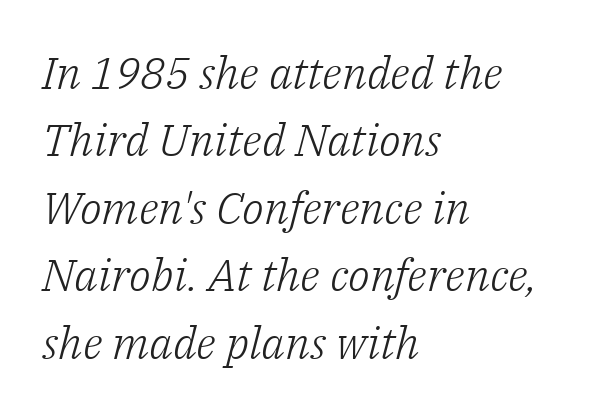
Weight: in the light-to-regular range. This sample has the flowing, uneven cadence of proportional lettering. This is oblique type, the kind used for emphasis or titles. The horizontal fit of the characters is conventional and even. Teacher's note: observe the even left margin — that is flush-left alignment. Only glyphs here, with clear space below each row.
